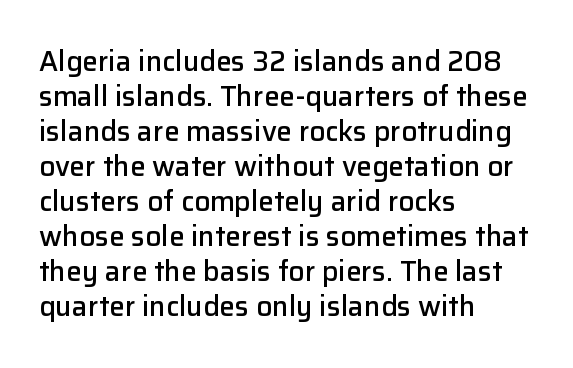
{"serif": "no", "italic": "no", "bold": "semi", "weight": "semibold", "width": "normal", "stroke_contrast": "low", "x_height": "medium", "monospaced": "no", "underline": "no", "align": "left", "line_spacing": "normal", "line_spacing_ratio": 1.25, "letter_spacing": "normal", "letter_spacing_em": 0.0, "glyph_px": 28}
